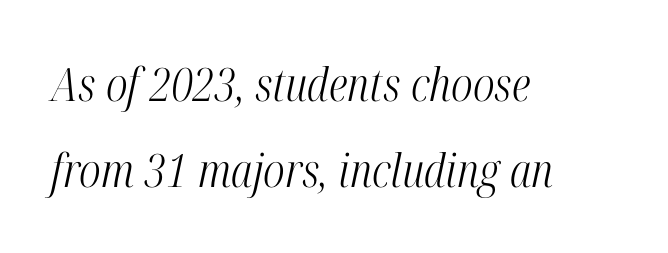
The image shows 46 px light, condensed serif type, italic (leaning right); set left-aligned, line spacing 1.88x, normal letter spacing, not underlined; high stroke contrast and a medium x-height.
